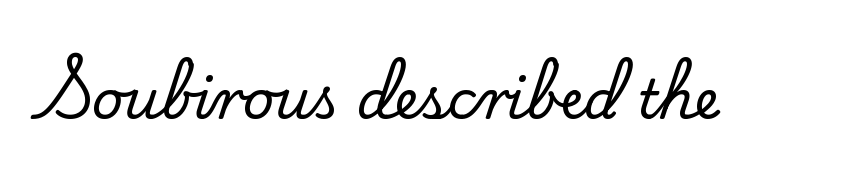
{"serif": "yes", "width": "normal", "stroke_contrast": "low", "x_height": "small", "monospaced": "no", "underline": "no", "letter_spacing": "normal", "letter_spacing_em": 0.0, "glyph_px": 54}
